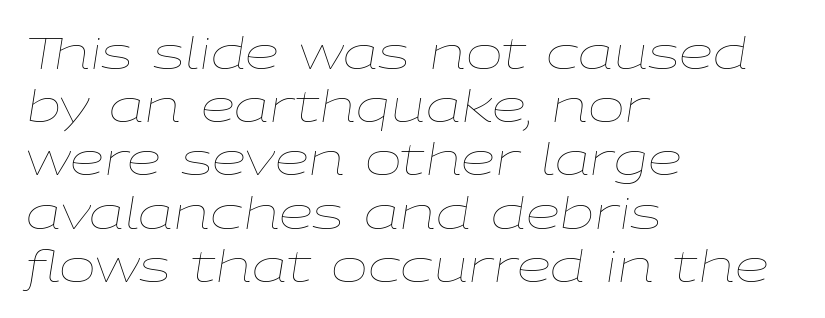
The image shows 44 px thin, wide type, italic (leaning right); set left-aligned, line spacing 1.21x, normal letter spacing, not underlined; low stroke contrast and a medium x-height.
